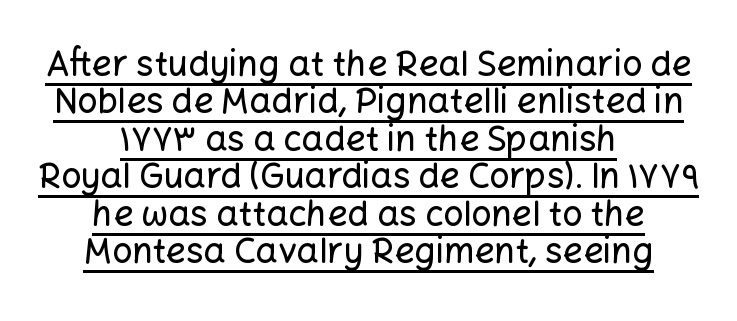
Designer's note — italics off, roman on. Characters follow at the spacing the type designer built in. Centered paragraph, ragged on both sides. This sample trades vertical openness for compactness between lines. Note the varied advance widths — an 'i' is clearly narrower than an 'm'. Classification — sans serif.
